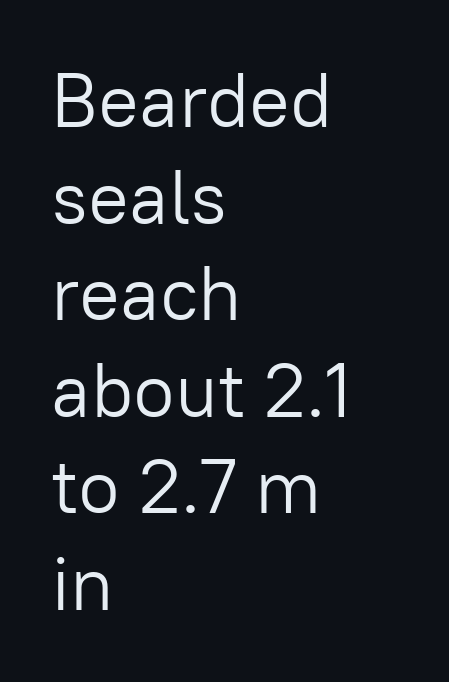
The image shows 76 px light sans-serif type, upright; set left-aligned, normal line spacing (1.27x), normal letter spacing, not underlined; low stroke contrast and a medium x-height.
